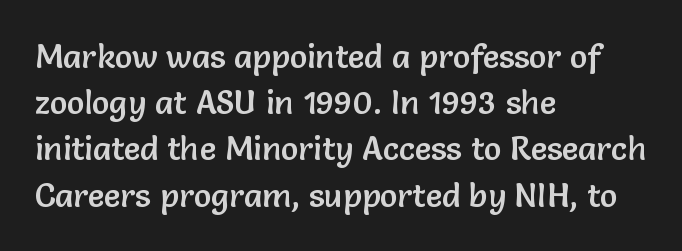
The image shows 33 px sans-serif type, upright; set left-aligned, normal line spacing (1.4x), normal letter spacing, not underlined; low stroke contrast and a medium x-height.
